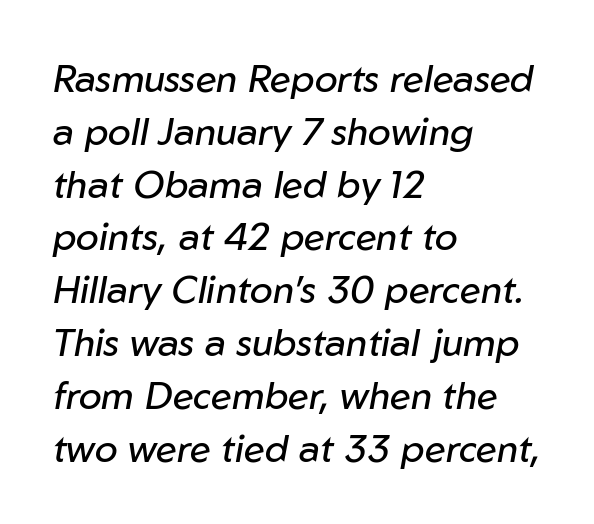
The specimen omits any rule beneath the text block's lines. The rag falls on the right side of this text block. This rendering leaves character spacing at its baseline value. A typesetter would call this leading conventional body-copy spacing. No extra ink here — the face is not bold.
